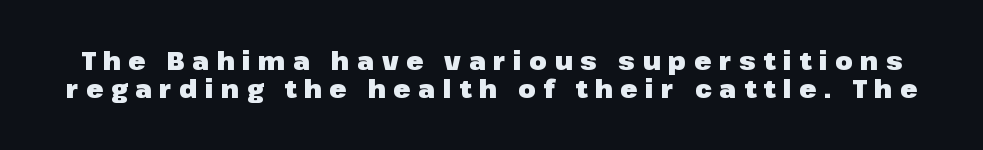
Pretty heavy lettering here — definitely bold. Notice how descenders almost collide with the ascenders below — that's tight leading. Underlining? Definitely not there. Designer's note — italics off, roman on. Display-style spreading of the glyphs; the letterfit is very open.
